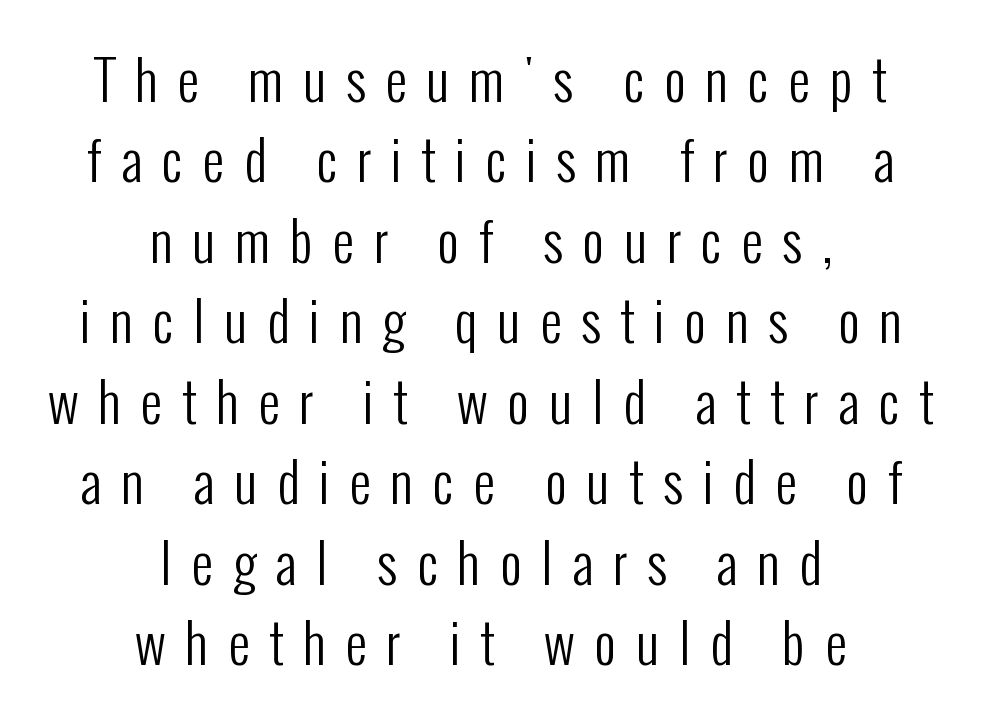
The image shows 54 px regular-weight, condensed sans-serif type, upright; set centered, normal line spacing (1.49x), unusually wide letter spacing (+0.36 em), not underlined; low stroke contrast and a medium x-height.
